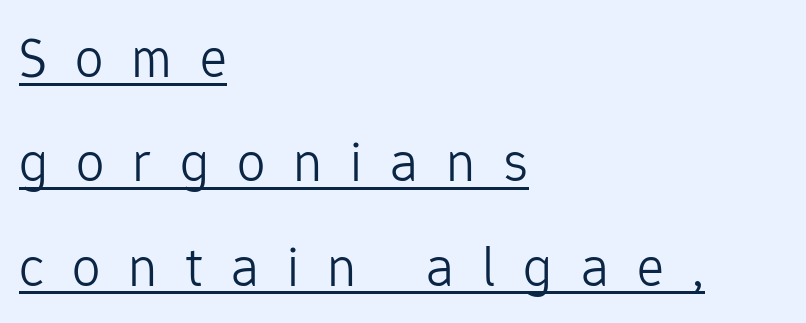
{"serif": "no", "italic": "no", "bold": "no", "weight": "light", "width": "normal", "stroke_contrast": "low", "x_height": "medium", "monospaced": "no", "underline": "yes", "align": "left", "line_spacing_ratio": 1.83, "letter_spacing": "wide", "letter_spacing_em": 0.49, "glyph_px": 57}
